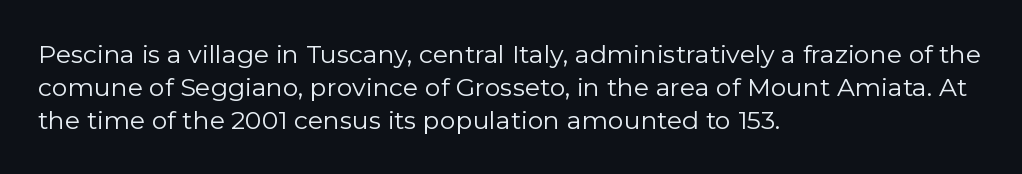
The setting favours the left margin, as ordinary paragraphs usually do. The letters stand upright; this is a roman face. Does the leading feel generous? No, just average. The passage shown has conventional tracking throughout. Each stroke keeps to a modest, everyday thickness or less.
